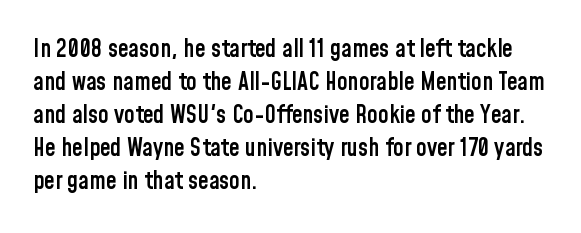
This rendering features lettering with no underline. Firm but not heavy-handed strokes: this text is semibold. Compared with typical body copy, the letter spacing here is the same. This sample is left-justified, so line endings fall wherever the words run out. Normally led — the rows are evenly, conventionally spaced.
